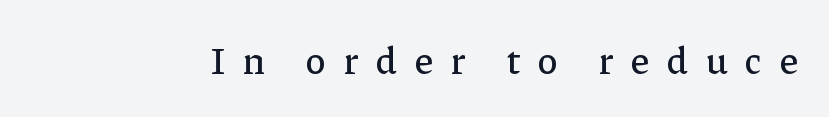
{"serif": "yes", "italic": "no", "width": "normal", "stroke_contrast": "low", "x_height": "medium", "monospaced": "no", "underline": "no", "letter_spacing": "wide", "letter_spacing_em": 0.47, "glyph_px": 38}
